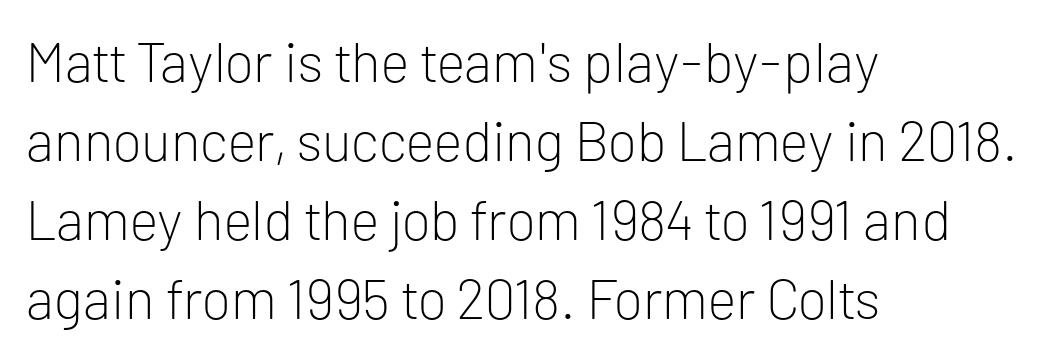
The image shows 56 px light sans-serif type, upright; set left-aligned, normal line spacing (1.41x), normal letter spacing, not underlined; low stroke contrast and a medium x-height.
